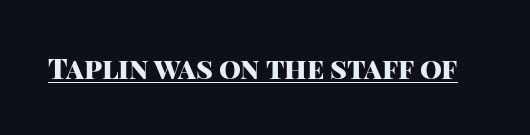
The image shows 28 px heavy sans-serif type, upright; set normal letter spacing, underlined; high stroke contrast and a large x-height.
